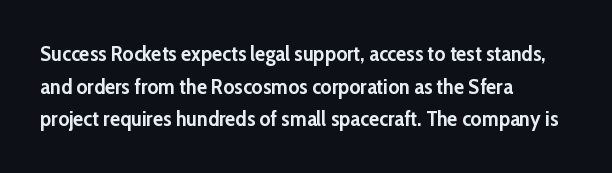
{"italic": "no", "bold": "yes", "underline": "no", "align": "left", "line_spacing": "normal", "line_spacing_ratio": 1.55, "letter_spacing": "normal", "letter_spacing_em": 0.0, "glyph_px": 21}
